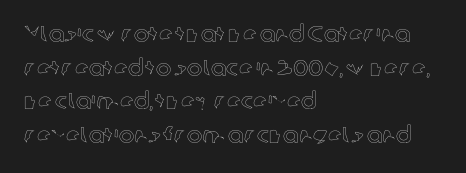
Q: Is the text italic (slanted)? A: No, it is upright.
Q: Is the text underlined? A: No.
Q: How is the paragraph aligned? A: Left-aligned.
Q: Is the spacing between letters normal or unusually wide? A: Normal.
Q: Is the spacing between lines tight, normal or loose? A: Normal.
